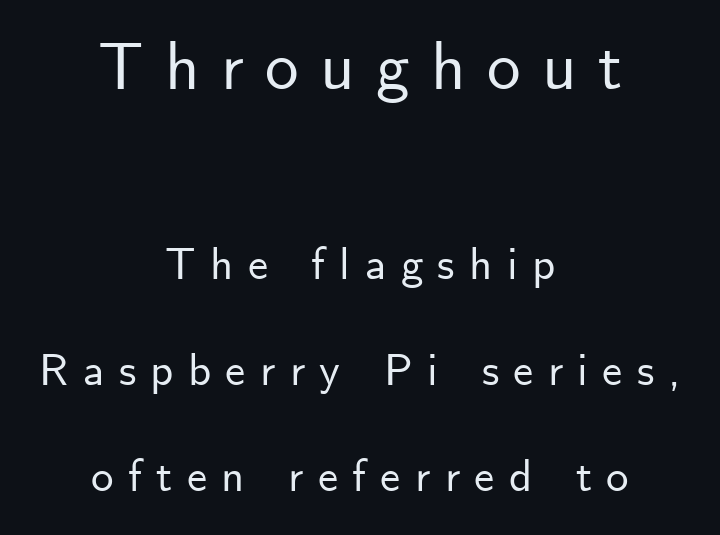
Q: Is the text italic (slanted)? A: No, it is upright.
Q: Is the typeface a serif or a sans-serif typeface? A: Sans-serif.
Q: Is the text underlined? A: No.
Q: How is the paragraph aligned? A: Centered.
Q: Is the spacing between letters normal or unusually wide? A: Unusually wide.
Q: Is the spacing between lines tight, normal or loose? A: Loose.
Q: Which block of text is set in a larger size, the first (top) or the second (bottom)? A: The first (top) one.
Q: Width (condensed, normal, or wide)? A: Normal.
Q: Stroke contrast? A: Low.
Q: x-height? A: Small.
Q: Monospaced? A: No.
